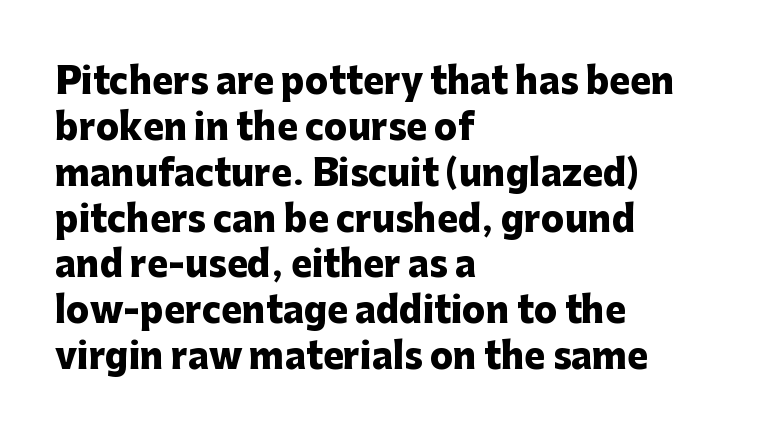
Q: Is the text bold? A: Yes.
Q: Is the text italic (slanted)? A: No, it is upright.
Q: Is the typeface a serif or a sans-serif typeface? A: Sans-serif.
Q: Is the text underlined? A: No.
Q: How is the paragraph aligned? A: Left-aligned.
Q: Is the spacing between letters normal or unusually wide? A: Normal.
Q: Is the spacing between lines tight, normal or loose? A: Normal.
Q: Width (condensed, normal, or wide)? A: Normal.
Q: Stroke contrast? A: Low.
Q: x-height? A: Medium.
Q: Monospaced? A: No.
